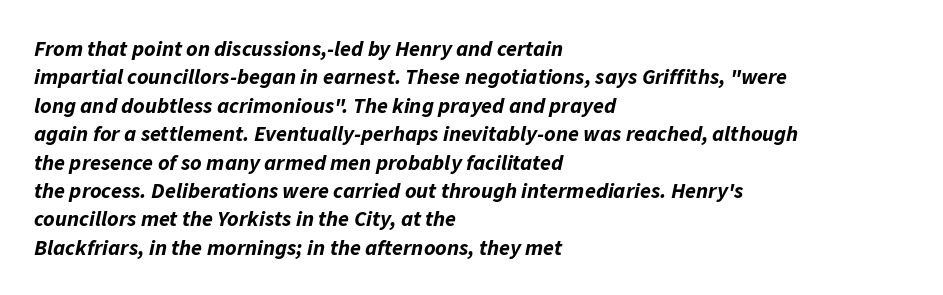
Q: Is the text bold? A: Yes.
Q: Is the text italic (slanted)? A: Yes, it leans right by about 11 degrees.
Q: Is the text underlined? A: No.
Q: How is the paragraph aligned? A: Left-aligned.
Q: Is the spacing between letters normal or unusually wide? A: Normal.
Q: Is the spacing between lines tight, normal or loose? A: Normal.
